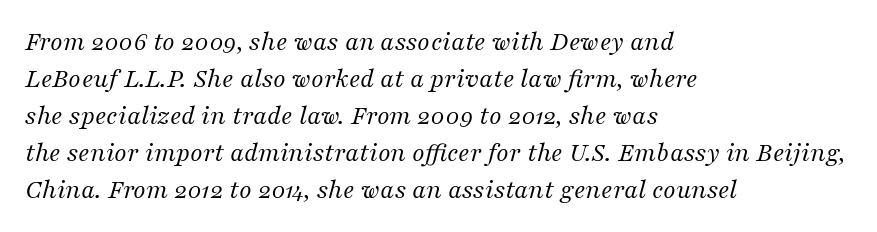
The face used here is proportionally spaced, like ordinary book or web type. Nothing heavy about these letters — not bold at all. The gaps between neighbouring characters are ordinary and unremarkable. Compared with a centered layout, this one pins lines to the left instead.
